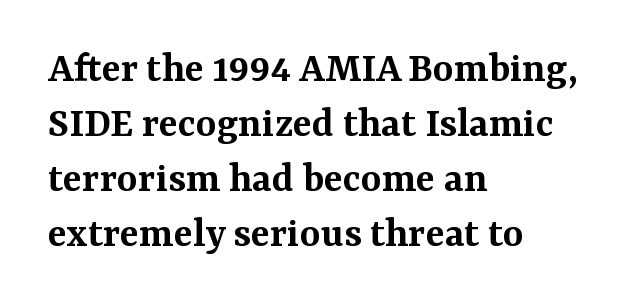
{"serif": "yes", "italic": "no", "bold": "semi", "weight": "semibold", "width": "normal", "stroke_contrast": "medium", "x_height": "medium", "monospaced": "no", "underline": "no", "align": "left", "line_spacing": "normal", "line_spacing_ratio": 1.25, "letter_spacing": "normal", "letter_spacing_em": 0.0, "glyph_px": 44}
